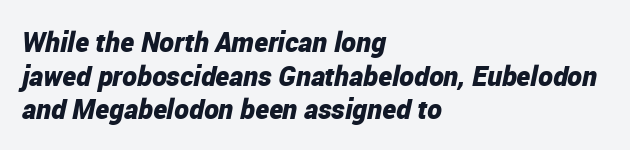
{"italic": "yes", "lean": "right", "slant_degrees": 12, "bold": "yes", "weight": "bold", "width": "condensed", "stroke_contrast": "low", "x_height": "medium", "monospaced": "no", "underline": "no", "align": "left", "line_spacing_ratio": 1.2, "letter_spacing": "normal", "letter_spacing_em": 0.0, "glyph_px": 28}
